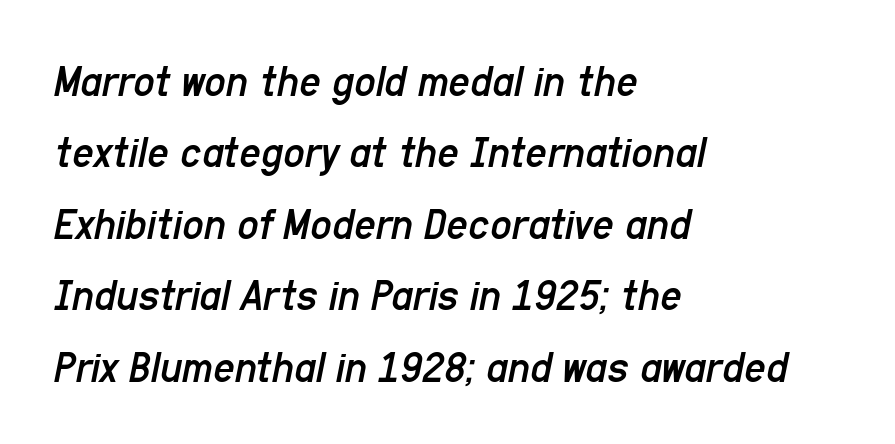
Quick note: italic. Is this a fixed-width face? No — the glyphs have proportional, varying widths. Baseline-to-baseline distance is the conventional proportion of letter height. The weight would be labelled regular, book, light, or lighter still. Underline: absent.
